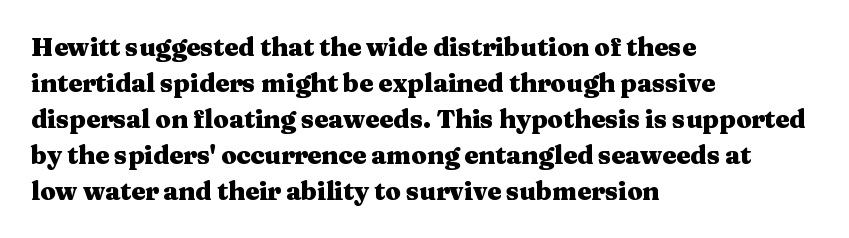
{"italic": "no", "bold": "yes", "underline": "no", "align": "left", "line_spacing": "normal", "line_spacing_ratio": 1.44, "letter_spacing": "normal", "letter_spacing_em": 0.0, "glyph_px": 25}
